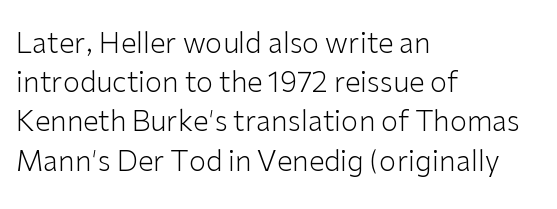
{"serif": "no", "italic": "no", "bold": "no", "weight": "light", "width": "normal", "stroke_contrast": "low", "x_height": "medium", "monospaced": "no", "underline": "no", "align": "left", "line_spacing": "normal", "line_spacing_ratio": 1.4, "letter_spacing": "normal", "letter_spacing_em": 0.0, "glyph_px": 28}
